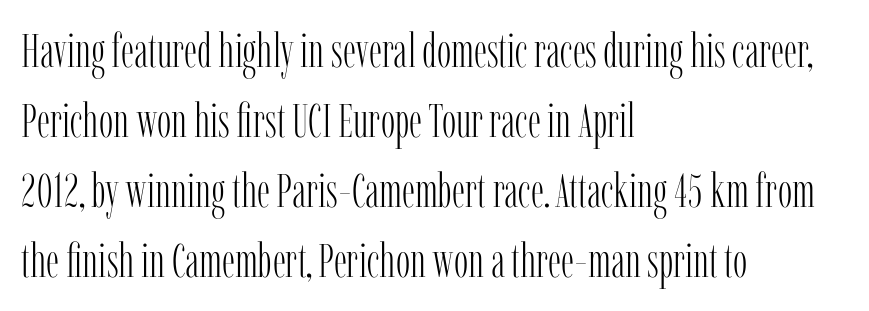
Q: Is the text bold? A: No.
Q: Is the text italic (slanted)? A: No, it is upright.
Q: Is the typeface a serif or a sans-serif typeface? A: Serif.
Q: Is the text underlined? A: No.
Q: How is the paragraph aligned? A: Left-aligned.
Q: Is the spacing between letters normal or unusually wide? A: Normal.
Q: Is the spacing between lines tight, normal or loose? A: Normal.
Q: Width (condensed, normal, or wide)? A: Condensed.
Q: Stroke contrast? A: Low.
Q: x-height? A: Medium.
Q: Monospaced? A: No.
